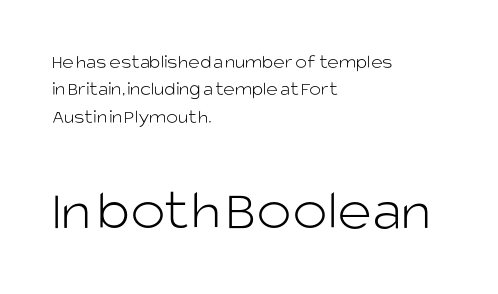
Q: Is the text bold? A: No.
Q: Is the text italic (slanted)? A: No, it is upright.
Q: Is the typeface a serif or a sans-serif typeface? A: Sans-serif.
Q: Is the text underlined? A: No.
Q: How is the paragraph aligned? A: Left-aligned.
Q: Is the spacing between letters normal or unusually wide? A: Normal.
Q: Is the spacing between lines tight, normal or loose? A: Normal.
Q: Which block of text is set in a larger size, the first (top) or the second (bottom)? A: The second (bottom) one.
Q: Width (condensed, normal, or wide)? A: Normal.
Q: Stroke contrast? A: Low.
Q: x-height? A: Large.
Q: Monospaced? A: No.
